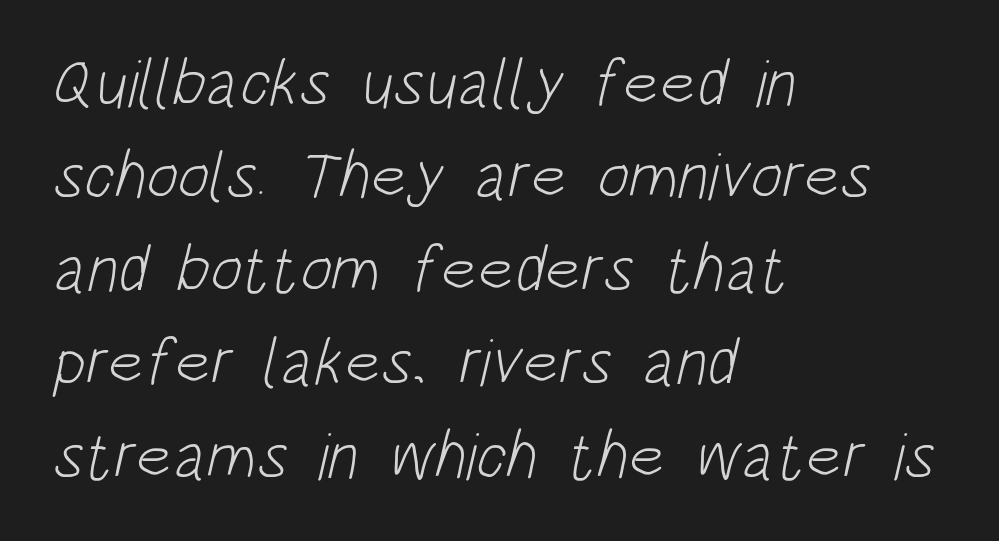
The image shows 67 px light, condensed sans-serif type; set left-aligned, normal line spacing (1.39x), normal letter spacing, not underlined; low stroke contrast and a large x-height.
